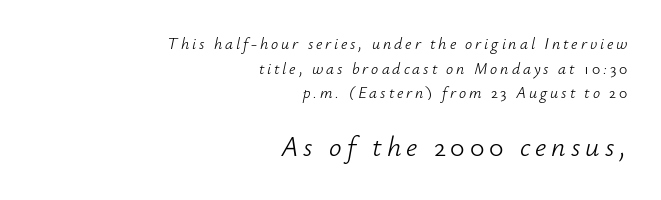
The image shows 28 px light type, italic (leaning right); set right-aligned, normal line spacing (1.54x), not underlined; the second (bottom) block is 1.75x larger; low stroke contrast and a small x-height.
